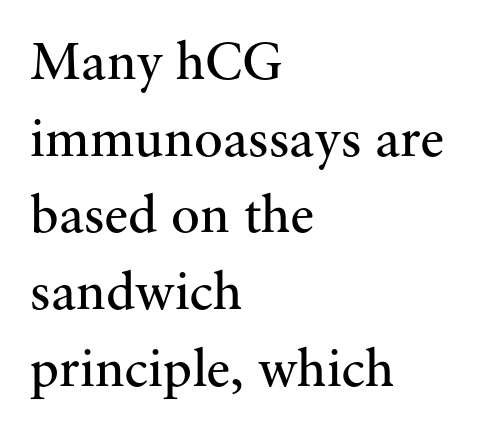
Q: Is the text bold? A: No.
Q: Is the text italic (slanted)? A: No, it is upright.
Q: Is the typeface a serif or a sans-serif typeface? A: Serif.
Q: Is the text underlined? A: No.
Q: How is the paragraph aligned? A: Left-aligned.
Q: Is the spacing between letters normal or unusually wide? A: Normal.
Q: Is the spacing between lines tight, normal or loose? A: Normal.
Q: Width (condensed, normal, or wide)? A: Normal.
Q: Stroke contrast? A: Medium.
Q: x-height? A: Small.
Q: Monospaced? A: No.
